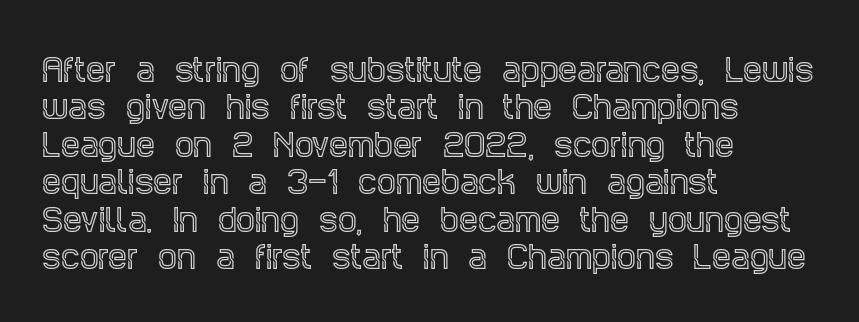
Q: Is the text italic (slanted)? A: No, it is upright.
Q: Is the typeface a serif or a sans-serif typeface? A: Serif.
Q: Is the text underlined? A: No.
Q: How is the paragraph aligned? A: Left-aligned.
Q: Is the spacing between letters normal or unusually wide? A: Normal.
Q: Is the spacing between lines tight, normal or loose? A: Normal.
Q: Width (condensed, normal, or wide)? A: Condensed.
Q: x-height? A: Large.
Q: Monospaced? A: No.
